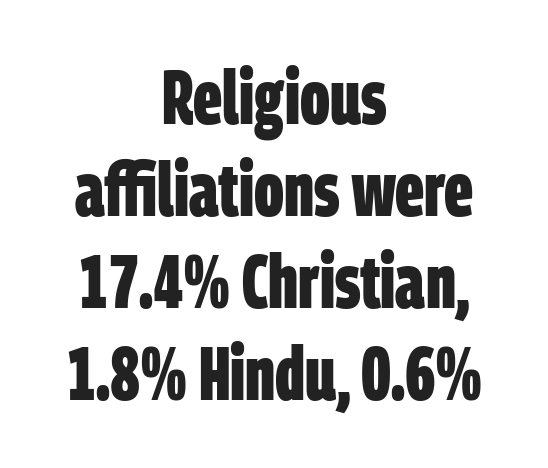
Students, note that the glyphs here touch the page at normal intervals. Heavy, bold letterforms. A typesetter would label this face a sans. Here the designer chose a conventional face with non-uniform glyph widths. A centered setting, common on invitations and titles, is used for this passage.
